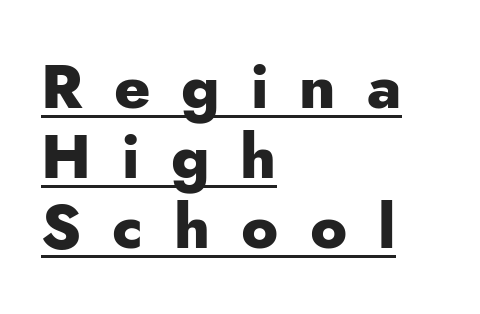
The rendering anchors every line to the left-hand side. This sample uses expanded letter spacing, leaving extra air between glyphs. The passage shown is typeset with a sans-serif family. The face used here is proportionally spaced, like ordinary book or web type. This is roman type, the default non-slanted kind.
